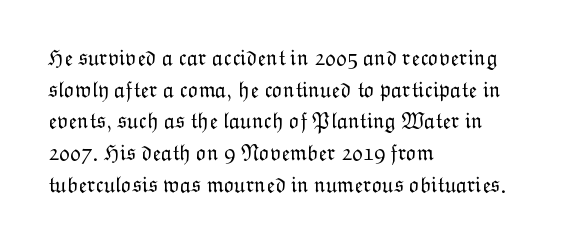
The image shows 22 px text type, upright; set left-aligned, normal line spacing (1.44x), normal letter spacing, not underlined.
